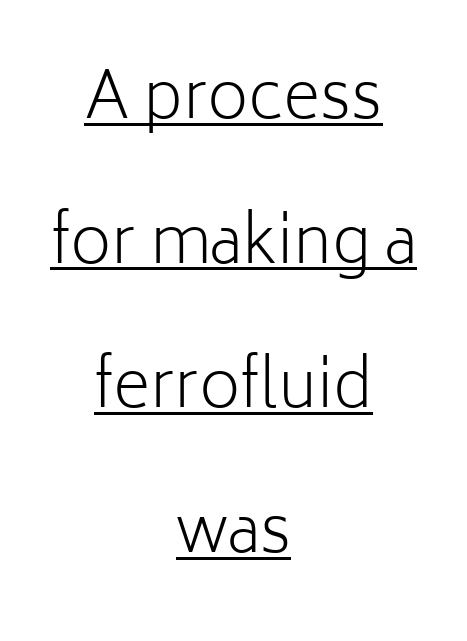
Unbolded letterforms with no extra heft. Does extra space separate the letters? No, they use regular spacing. The rendering uses natural spacing where letterforms have individual widths. Glance below the letters and you will spot a drawn line. This sample uses an upright cut, with every glyph sitting square on the baseline. This is sans-serif lettering, the kind often seen on screens and signage.
